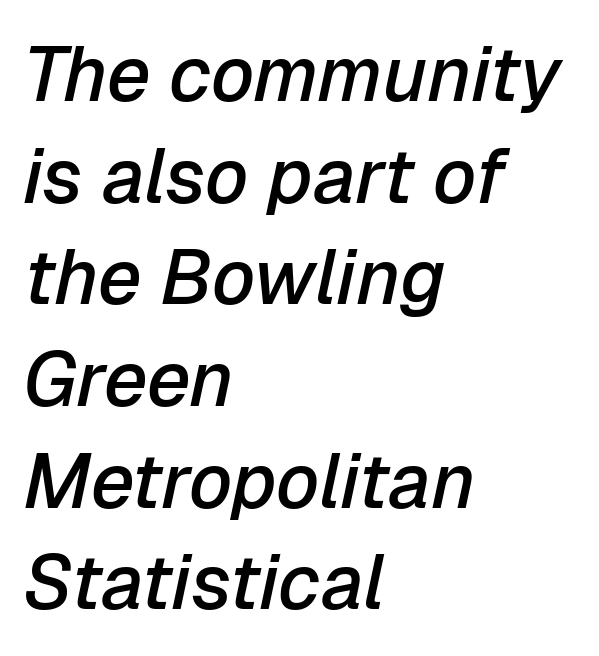
Note the varied advance widths — an 'i' is clearly narrower than an 'm'. Students, note that the glyphs here touch the page at normal intervals. This sample is left-justified, so line endings fall wherever the words run out. Strokes here are thickened, but only to semibold level. One glance says typical: line gaps are just what's usual.
